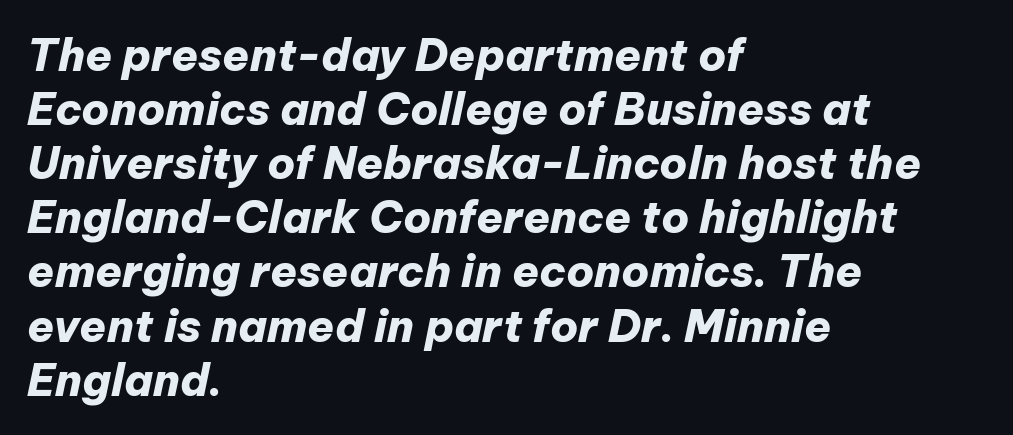
The image shows 44 px heavy type, italic (leaning right); set left-aligned, line spacing 1.23x, normal letter spacing, not underlined; low stroke contrast and a medium x-height.
